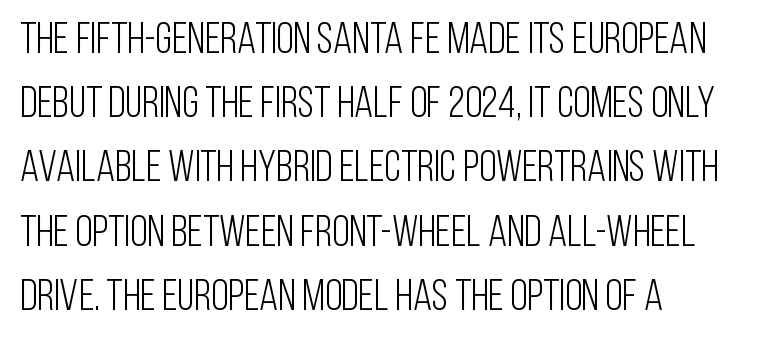
Q: Is the text bold? A: No.
Q: Is the text italic (slanted)? A: No, it is upright.
Q: Is the typeface a serif or a sans-serif typeface? A: Sans-serif.
Q: Is the text underlined? A: No.
Q: How is the paragraph aligned? A: Left-aligned.
Q: Is the spacing between letters normal or unusually wide? A: Normal.
Q: Is the spacing between lines tight, normal or loose? A: Normal.
Q: Width (condensed, normal, or wide)? A: Condensed.
Q: Stroke contrast? A: Low.
Q: x-height? A: Large.
Q: Monospaced? A: No.
